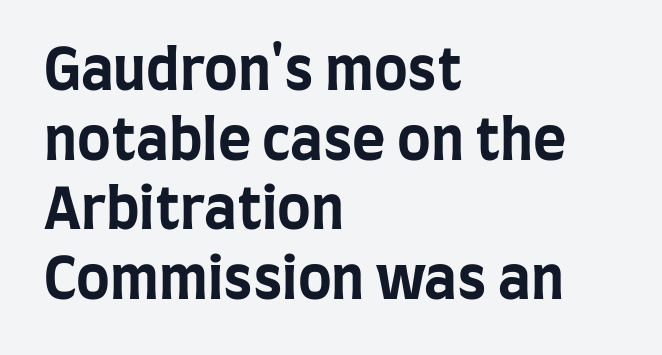
The image shows 57 px bold, condensed sans-serif type, upright; set left-aligned, line spacing 1.22x, normal letter spacing, not underlined; low stroke contrast and a large x-height.
